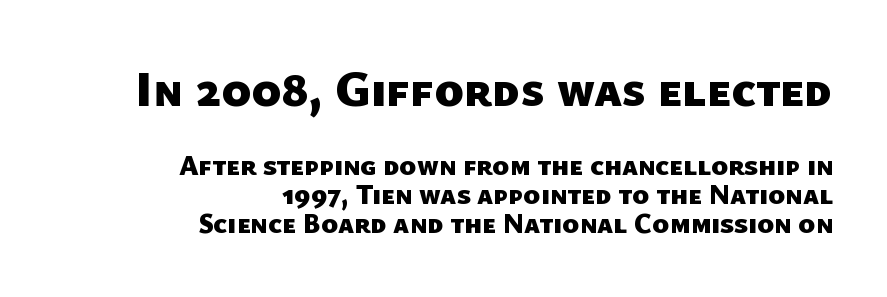
{"serif": "no", "bold": "yes", "weight": "heavy", "width": "normal", "stroke_contrast": "low", "x_height": "medium", "monospaced": "no", "underline": "no", "align": "right", "line_spacing": "tight", "line_spacing_ratio": 1.05, "letter_spacing": "normal", "letter_spacing_em": 0.0, "larger_block": "first", "size_ratio": 1.75, "glyph_px": 49}
